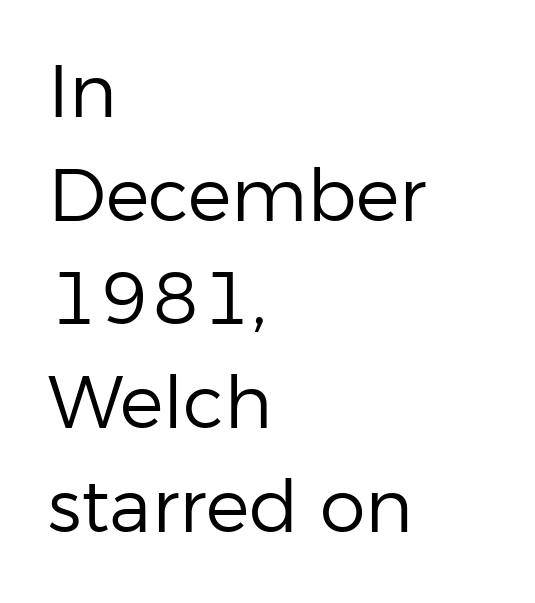
Q: Is the text bold? A: No.
Q: Is the text italic (slanted)? A: No, it is upright.
Q: Is the typeface a serif or a sans-serif typeface? A: Sans-serif.
Q: Is the text underlined? A: No.
Q: How is the paragraph aligned? A: Left-aligned.
Q: Is the spacing between letters normal or unusually wide? A: Normal.
Q: Is the spacing between lines tight, normal or loose? A: Normal.
Q: Width (condensed, normal, or wide)? A: Normal.
Q: Stroke contrast? A: Low.
Q: x-height? A: Medium.
Q: Monospaced? A: No.
